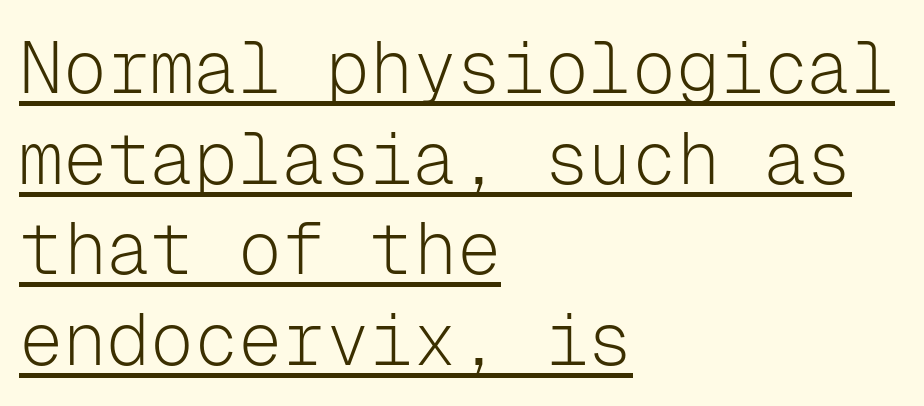
Q: Is the text bold? A: No.
Q: Is the text italic (slanted)? A: No, it is upright.
Q: Is the typeface a serif or a sans-serif typeface? A: Sans-serif.
Q: Is the text underlined? A: Yes.
Q: How is the paragraph aligned? A: Left-aligned.
Q: Is the spacing between letters normal or unusually wide? A: Normal.
Q: Width (condensed, normal, or wide)? A: Normal.
Q: Stroke contrast? A: Low.
Q: x-height? A: Medium.
Q: Monospaced? A: Yes.
